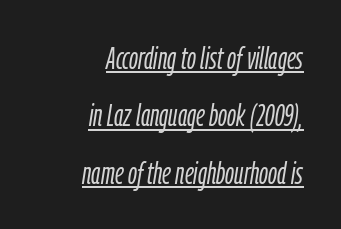
Q: Is the text bold? A: No.
Q: Is the text italic (slanted)? A: Yes, it leans right by about 9 degrees.
Q: Is the text underlined? A: Yes.
Q: How is the paragraph aligned? A: Right-aligned.
Q: Is the spacing between letters normal or unusually wide? A: Normal.
Q: Width (condensed, normal, or wide)? A: Condensed.
Q: Stroke contrast? A: Low.
Q: x-height? A: Medium.
Q: Monospaced? A: No.
